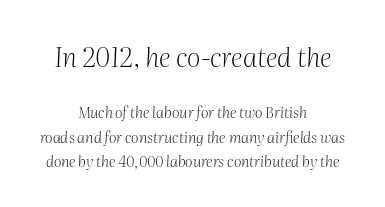
{"italic": "yes", "lean": "right", "slant_degrees": 2, "bold": "no", "underline": "no", "align": "center", "line_spacing": "normal", "line_spacing_ratio": 1.62, "letter_spacing": "normal", "letter_spacing_em": 0.0, "larger_block": "first", "size_ratio": 1.8, "glyph_px": 27}
